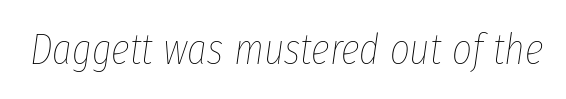
The image shows 43 px thin, condensed type, italic (leaning right); set normal letter spacing, not underlined; low stroke contrast and a medium x-height.
